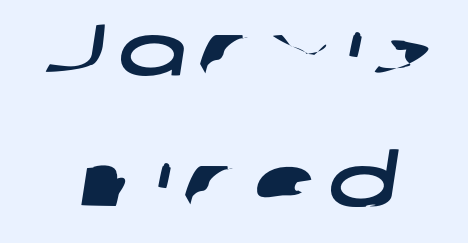
Q: Is the typeface a serif or a sans-serif typeface? A: Sans-serif.
Q: Is the text underlined? A: No.
Q: How is the paragraph aligned? A: Centered.
Q: Width (condensed, normal, or wide)? A: Wide.
Q: Stroke contrast? A: Low.
Q: x-height? A: Medium.
Q: Monospaced? A: No.
